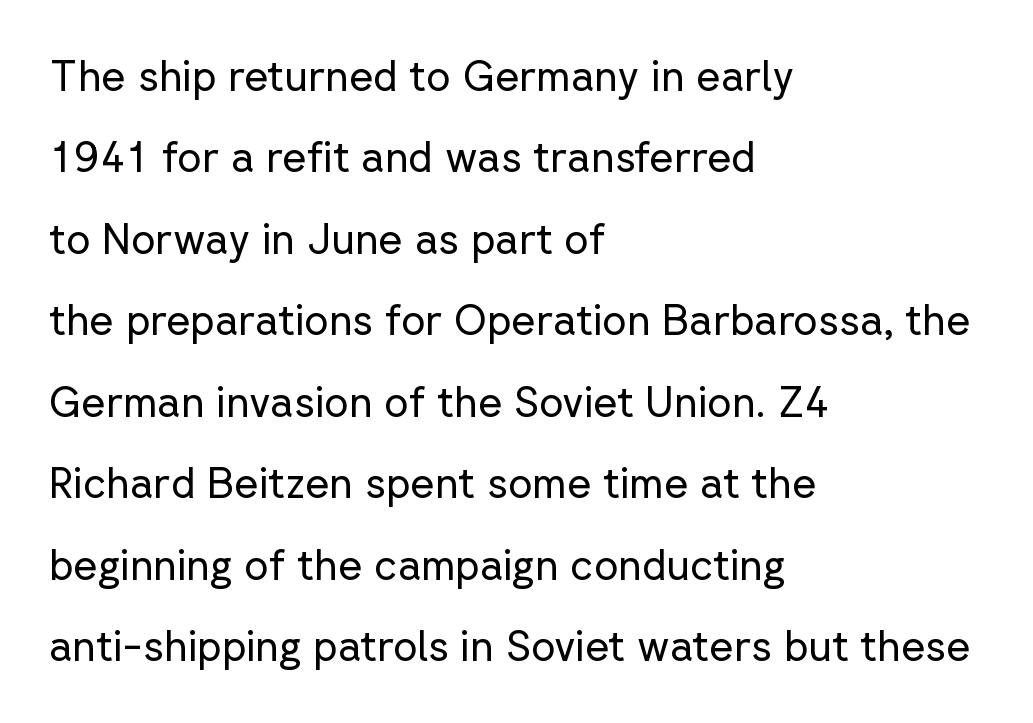
Q: Is the text bold? A: No.
Q: Is the text italic (slanted)? A: No, it is upright.
Q: Is the typeface a serif or a sans-serif typeface? A: Sans-serif.
Q: Is the text underlined? A: No.
Q: How is the paragraph aligned? A: Left-aligned.
Q: Is the spacing between letters normal or unusually wide? A: Normal.
Q: Is the spacing between lines tight, normal or loose? A: Loose.
Q: Width (condensed, normal, or wide)? A: Normal.
Q: Stroke contrast? A: Low.
Q: x-height? A: Medium.
Q: Monospaced? A: No.
